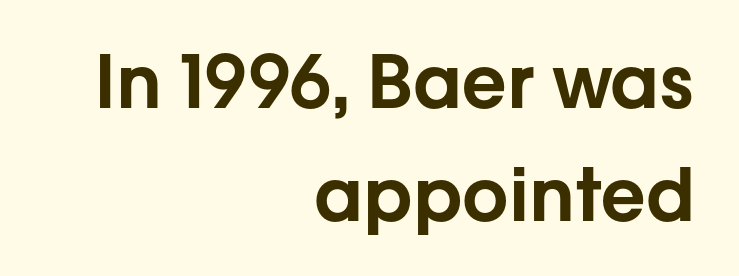
In terms of posture, this sample is upright. The foot of each line stays bare and open. These lines are composed in type without serifs. All the whitespace from short lines collects on the left.
